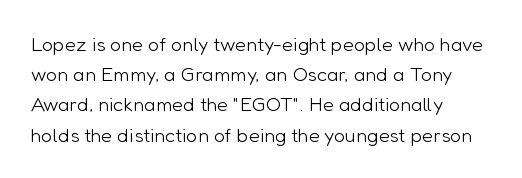
Q: Is the text bold? A: No.
Q: Is the text italic (slanted)? A: No, it is upright.
Q: Is the text underlined? A: No.
Q: How is the paragraph aligned? A: Left-aligned.
Q: Is the spacing between letters normal or unusually wide? A: Normal.
Q: Is the spacing between lines tight, normal or loose? A: Normal.
